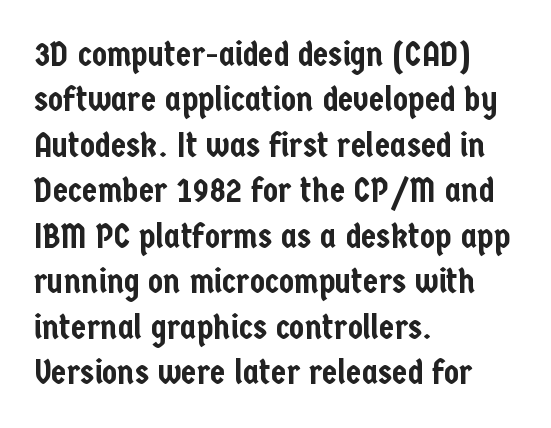
Q: Is the text italic (slanted)? A: No, it is upright.
Q: Is the typeface a serif or a sans-serif typeface? A: Sans-serif.
Q: Is the text underlined? A: No.
Q: How is the paragraph aligned? A: Left-aligned.
Q: Is the spacing between letters normal or unusually wide? A: Normal.
Q: Is the spacing between lines tight, normal or loose? A: Normal.
Q: Width (condensed, normal, or wide)? A: Condensed.
Q: Stroke contrast? A: Low.
Q: x-height? A: Medium.
Q: Monospaced? A: No.
